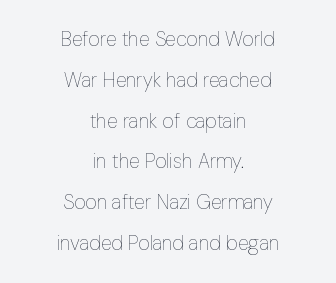
{"italic": "no", "bold": "no", "underline": "no", "align": "center", "line_spacing": "loose", "line_spacing_ratio": 2.04, "letter_spacing": "normal", "letter_spacing_em": 0.0, "glyph_px": 20}
